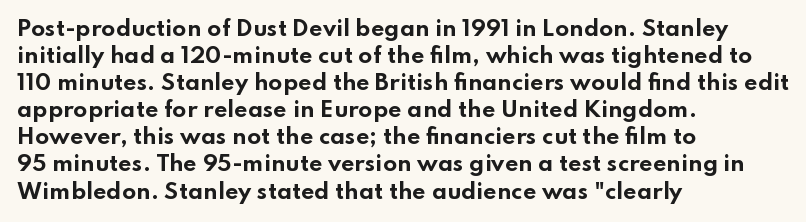
Q: Is the text bold? A: Yes.
Q: Is the text italic (slanted)? A: No, it is upright.
Q: Is the text underlined? A: No.
Q: How is the paragraph aligned? A: Left-aligned.
Q: Is the spacing between letters normal or unusually wide? A: Normal.
Q: Is the spacing between lines tight, normal or loose? A: Normal.
